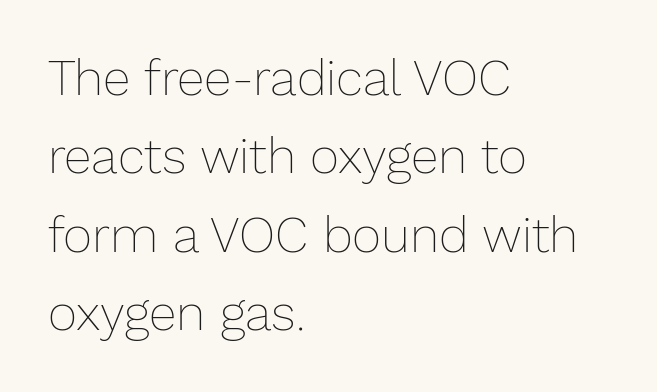
Q: Is the text bold? A: No.
Q: Is the text italic (slanted)? A: No, it is upright.
Q: Is the text underlined? A: No.
Q: How is the paragraph aligned? A: Left-aligned.
Q: Is the spacing between letters normal or unusually wide? A: Normal.
Q: Is the spacing between lines tight, normal or loose? A: Normal.
Q: Width (condensed, normal, or wide)? A: Normal.
Q: Stroke contrast? A: Low.
Q: x-height? A: Medium.
Q: Monospaced? A: No.
